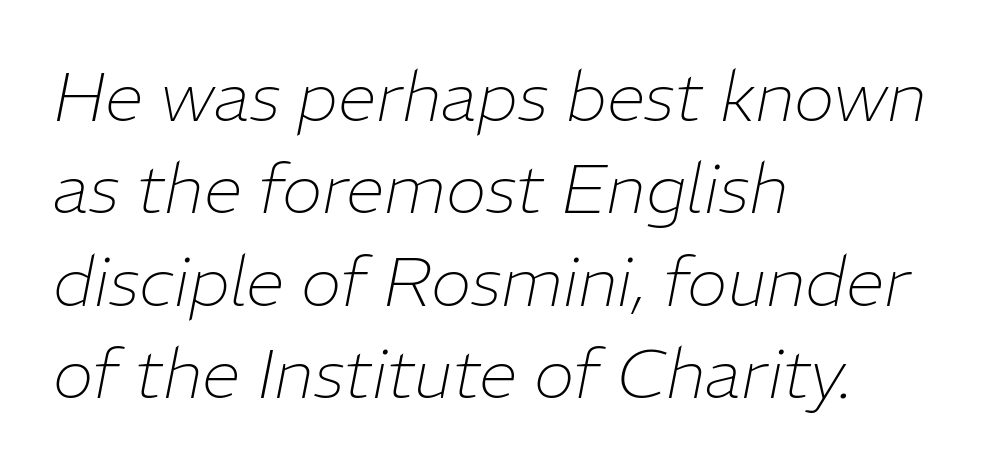
Q: Is the text bold? A: No.
Q: Is the text italic (slanted)? A: Yes, it leans right by about 11 degrees.
Q: Is the text underlined? A: No.
Q: How is the paragraph aligned? A: Left-aligned.
Q: Is the spacing between letters normal or unusually wide? A: Normal.
Q: Is the spacing between lines tight, normal or loose? A: Normal.
Q: Width (condensed, normal, or wide)? A: Normal.
Q: Stroke contrast? A: Low.
Q: x-height? A: Medium.
Q: Monospaced? A: No.
